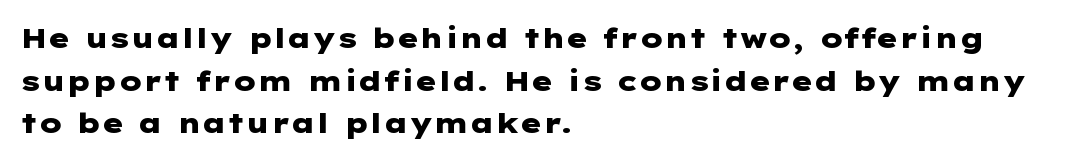
{"serif": "no", "italic": "no", "bold": "yes", "weight": "heavy", "width": "wide", "stroke_contrast": "low", "x_height": "medium", "underline": "no", "align": "left", "line_spacing": "normal", "line_spacing_ratio": 1.52, "letter_spacing": "normal", "letter_spacing_em": 0.0, "glyph_px": 28}
